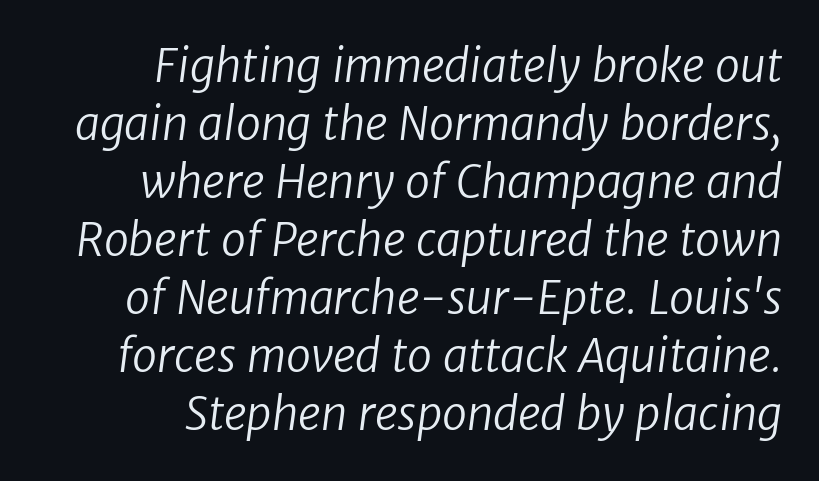
{"serif": "no", "bold": "no", "weight": "regular", "width": "normal", "stroke_contrast": "low", "x_height": "medium", "monospaced": "no", "underline": "no", "align": "right", "line_spacing": "normal", "line_spacing_ratio": 1.29, "letter_spacing": "normal", "letter_spacing_em": 0.0, "glyph_px": 45}
